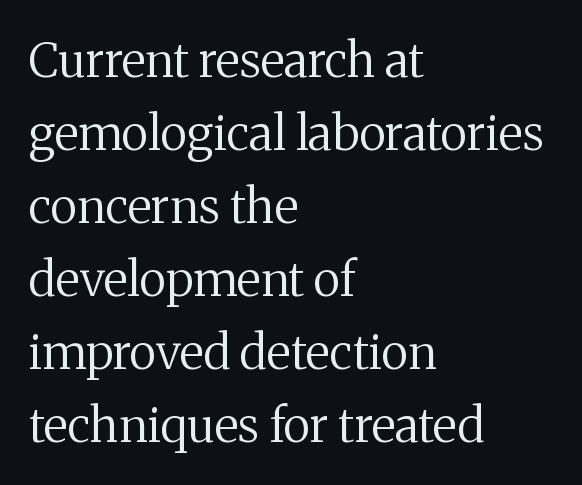
Q: Is the text bold? A: No.
Q: Is the text italic (slanted)? A: No, it is upright.
Q: Is the typeface a serif or a sans-serif typeface? A: Serif.
Q: Is the text underlined? A: No.
Q: How is the paragraph aligned? A: Left-aligned.
Q: Is the spacing between letters normal or unusually wide? A: Normal.
Q: Is the spacing between lines tight, normal or loose? A: Normal.
Q: Width (condensed, normal, or wide)? A: Normal.
Q: Stroke contrast? A: Medium.
Q: x-height? A: Medium.
Q: Monospaced? A: No.
